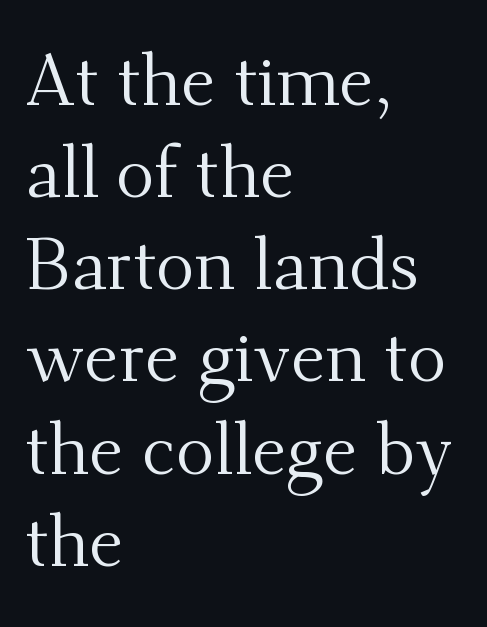
{"serif": "yes", "italic": "no", "bold": "no", "weight": "regular", "width": "normal", "stroke_contrast": "medium", "x_height": "small", "monospaced": "no", "underline": "no", "align": "left", "line_spacing": "normal", "line_spacing_ratio": 1.28, "letter_spacing": "normal", "letter_spacing_em": 0.0, "glyph_px": 72}
